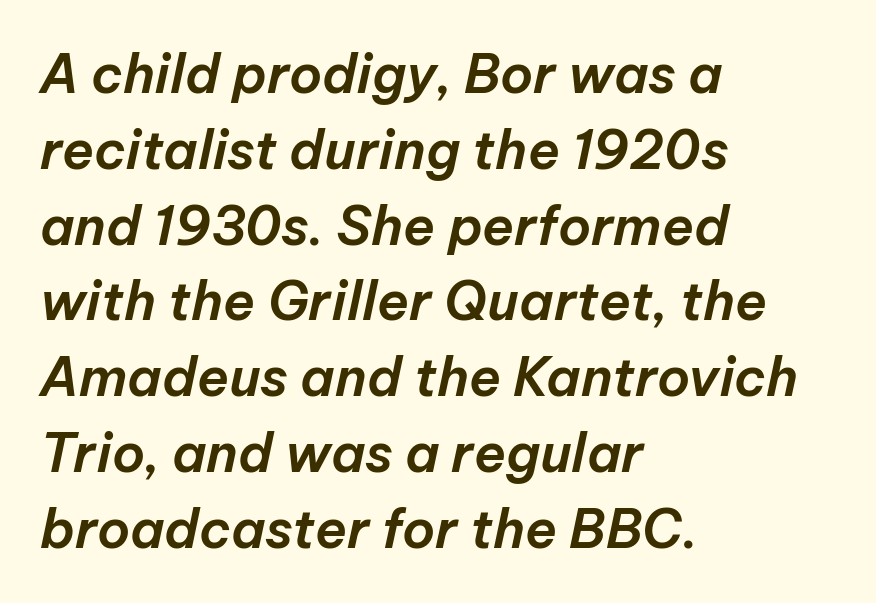
Anything drawn beneath the words? Only blank space. This sample keeps an unexceptional amount of space between lines. This sample has the flowing, uneven cadence of proportional lettering. Letter spacing: default.
